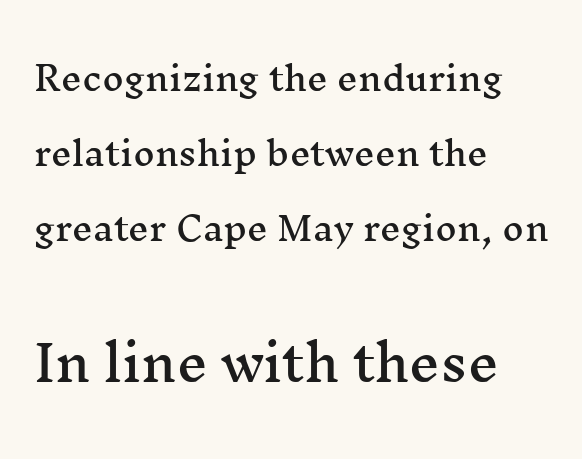
A student would notice the bottom passage is typeset larger than what precedes it. The strip under each line holds only bare page. It's the straight-up-and-down kind of type. A great deal of white space separates one row of letters from the next. Look at the tracking — it's just the regular setting, nothing added. Casual observation: everything's shoved over to the left.
